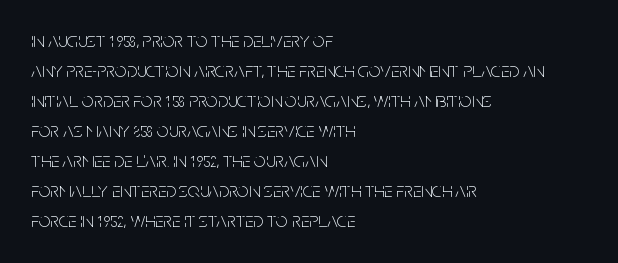
The image shows 21 px text type, upright; set left-aligned, normal line spacing (1.43x), normal letter spacing, not underlined.
